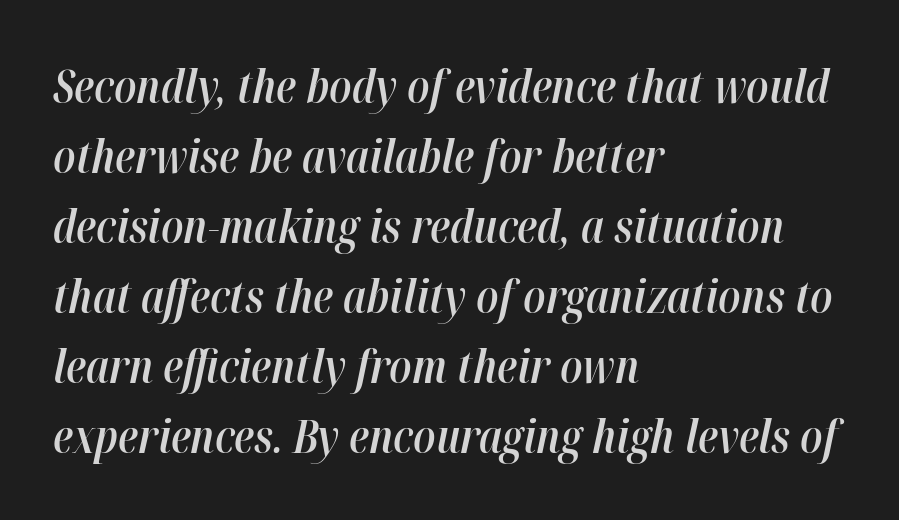
The image shows 46 px semibold, condensed type, italic (leaning right); set left-aligned, normal line spacing (1.52x), normal letter spacing, not underlined; high stroke contrast and a medium x-height.
